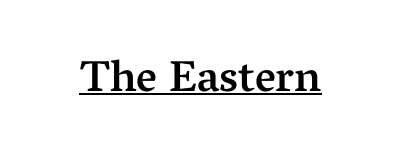
The image shows 44 px semibold serif type, upright; set normal letter spacing, underlined; medium stroke contrast and a medium x-height.
